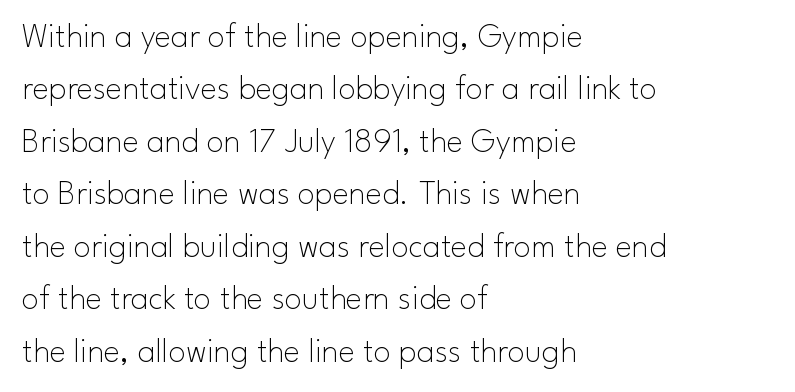
{"serif": "no", "italic": "no", "bold": "no", "weight": "thin", "width": "normal", "stroke_contrast": "low", "x_height": "small", "monospaced": "no", "underline": "no", "align": "left", "line_spacing": "normal", "line_spacing_ratio": 1.5, "letter_spacing": "normal", "letter_spacing_em": 0.0, "glyph_px": 35}
